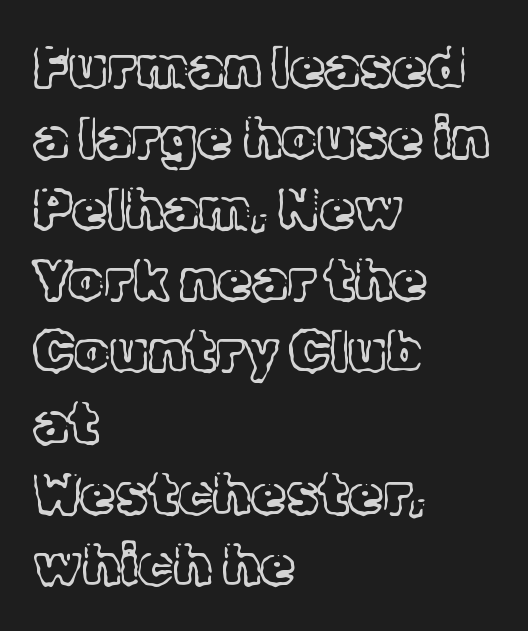
The image shows 56 px light serif type, upright; set left-aligned, normal line spacing (1.27x), normal letter spacing, not underlined; a medium x-height.
